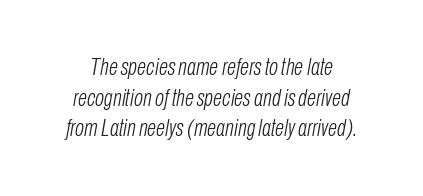
The image shows 24 px text type, italic (leaning right); set normal line spacing (1.28x), normal letter spacing, not underlined.
